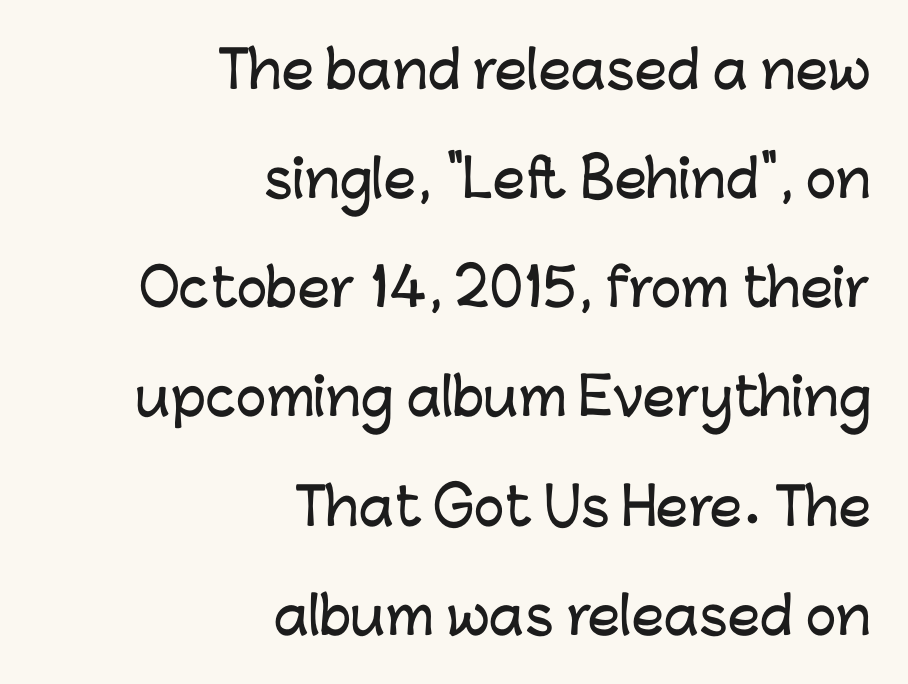
Only glyphs here, with clear space below each row. A student would call this right alignment; a typographer would say flush right, rag left. Is there any slant? The stems are plumb. Tracking value appears to be zero — textbook default spacing.
